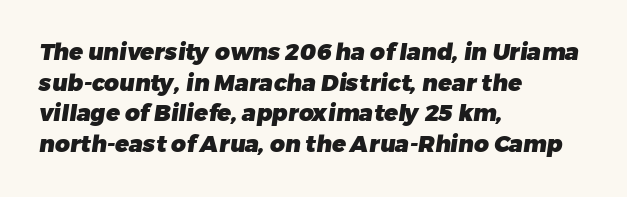
The designer left line spacing at the default. What stands out about the letter spacing? Nothing — it is the standard amount. The rendering uses a bold face; every stroke is thick and dark. Casual observation: everything's shoved over to the left. The foot of each line stays bare and open.
